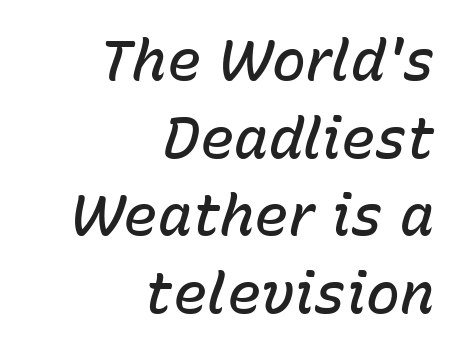
{"italic": "yes", "lean": "right", "slant_degrees": 15, "bold": "semi", "weight": "semibold", "width": "normal", "stroke_contrast": "low", "x_height": "medium", "monospaced": "no", "underline": "no", "align": "right", "line_spacing": "normal", "line_spacing_ratio": 1.36, "letter_spacing": "normal", "letter_spacing_em": 0.0, "glyph_px": 57}
